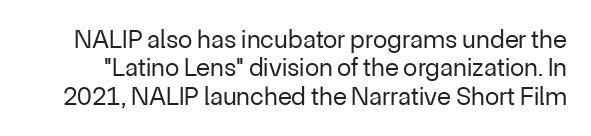
The image shows 26 px text type, upright; set tight line spacing (1.09x), normal letter spacing, not underlined.
